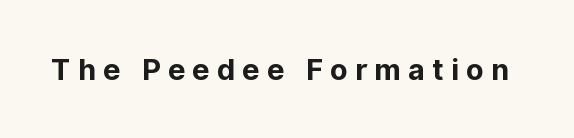
The image shows 29 px bold sans-serif type, upright; set unusually wide letter spacing (+0.25 em), not underlined; low stroke contrast and a medium x-height.
